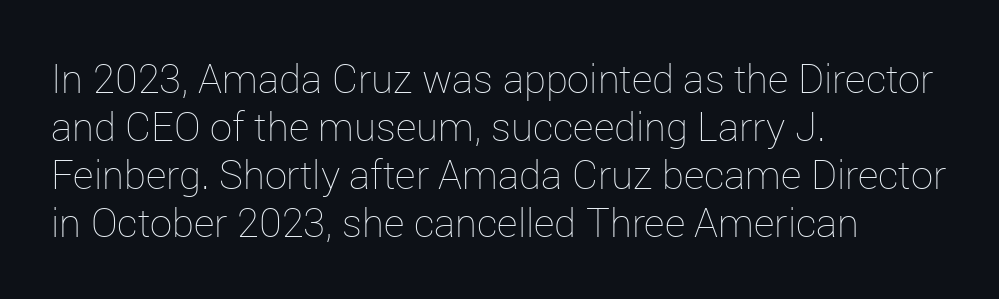
The image shows 40 px thin type, upright; set left-aligned, line spacing 1.2x, normal letter spacing, not underlined; low stroke contrast and a medium x-height.
